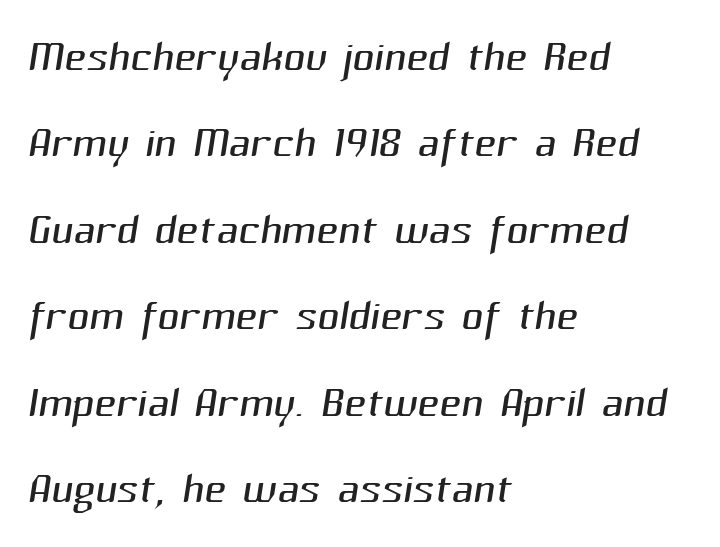
Q: Is the text bold? A: No.
Q: Is the typeface a serif or a sans-serif typeface? A: Sans-serif.
Q: Is the text underlined? A: No.
Q: How is the paragraph aligned? A: Left-aligned.
Q: Is the spacing between letters normal or unusually wide? A: Normal.
Q: Is the spacing between lines tight, normal or loose? A: Normal.
Q: Width (condensed, normal, or wide)? A: Normal.
Q: Stroke contrast? A: Medium.
Q: x-height? A: Medium.
Q: Monospaced? A: No.
